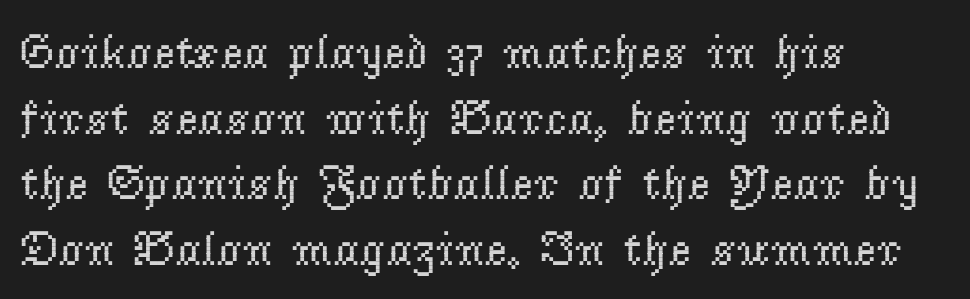
The image shows 49 px regular-weight serif type, upright; set left-aligned, normal line spacing (1.34x), normal letter spacing, not underlined; low stroke contrast and a small x-height.
